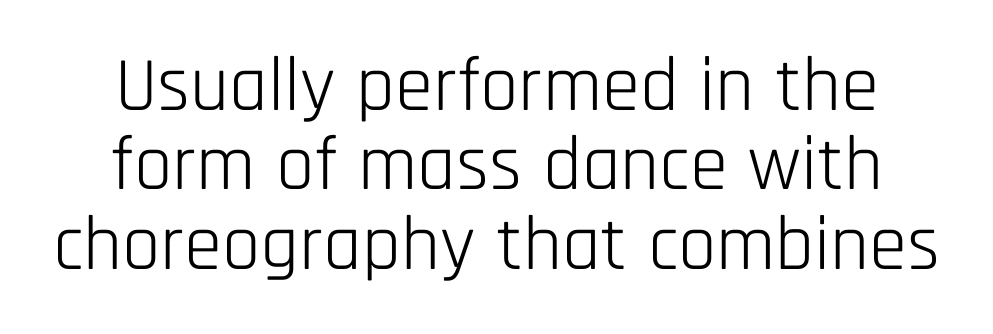
The tracking reads as untouched default to a designer's eye. A bare baseline throughout the passage. Stroke terminals: plain, sans-serif. Note the varied advance widths — an 'i' is clearly narrower than an 'm'.
